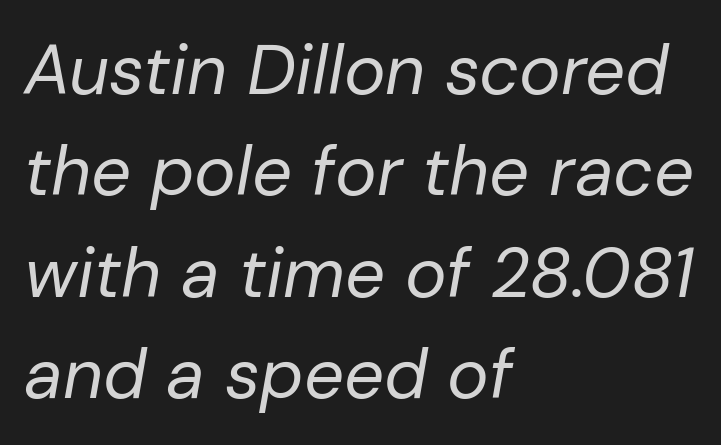
The image shows 70 px regular-weight type, italic (leaning right); set left-aligned, normal line spacing (1.45x), normal letter spacing, not underlined; low stroke contrast and a medium x-height.
